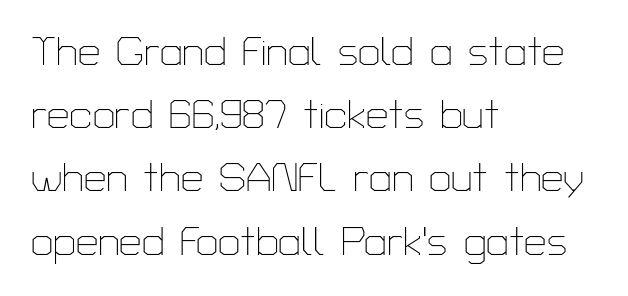
{"serif": "no", "italic": "no", "bold": "no", "weight": "thin", "width": "normal", "stroke_contrast": "low", "x_height": "medium", "monospaced": "no", "underline": "no", "align": "left", "line_spacing": "normal", "line_spacing_ratio": 1.58, "letter_spacing": "normal", "letter_spacing_em": 0.0, "glyph_px": 40}
